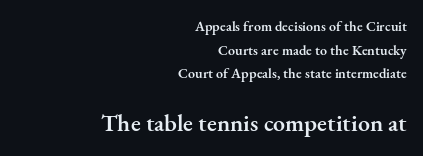
Horizontal bands of white between lines are of average thickness. Does the copy run flush right? Yes — the right margin is perfectly even. Which chunk is bigger? The second one — the bottom block dwarfs the top. Words appear dense and cohesive because spacing is normal. Check under the words: just untouched page.
